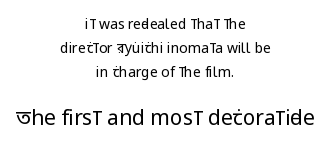
The image shows 21 px text type, upright; set centered, line spacing 1.72x, normal letter spacing, not underlined; the second (bottom) block is 1.5x larger.
